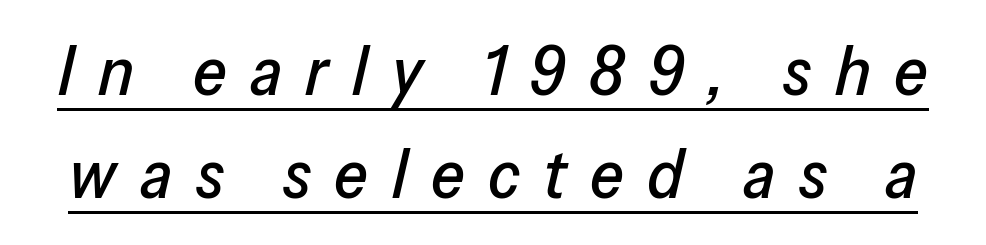
Yep, that's italic — everything's leaning. The face used here is proportionally spaced, like ordinary book or web type. A continuous stroke trails under the words, as in a hyperlink. Horizontal bands of white between lines are of average thickness.
